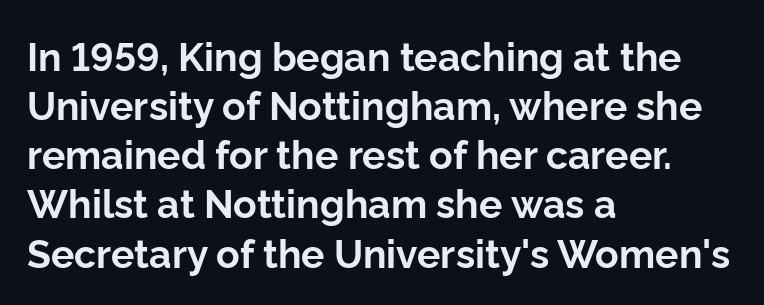
The image shows 39 px bold sans-serif type, upright; set left-aligned, normal line spacing (1.26x), normal letter spacing, not underlined; low stroke contrast and a medium x-height.
